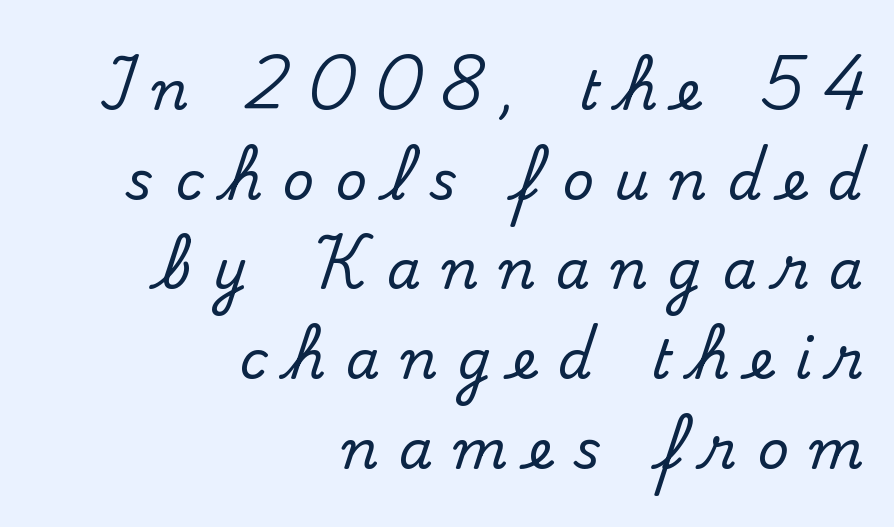
The image shows 54 px text type; set right-aligned, normal line spacing (1.66x), unusually wide letter spacing (+0.39 em), not underlined; medium stroke contrast and a small x-height.
